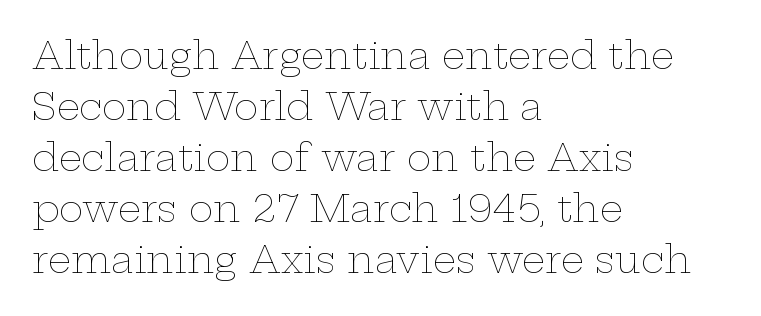
{"italic": "no", "bold": "no", "weight": "thin", "width": "wide", "stroke_contrast": "low", "x_height": "medium", "monospaced": "no", "underline": "no", "align": "left", "line_spacing": "normal", "line_spacing_ratio": 1.38, "letter_spacing": "normal", "letter_spacing_em": 0.0, "glyph_px": 37}
